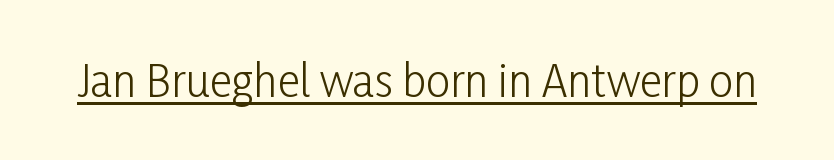
These lines are rendered in a variable-pitch font. This sample uses an upright cut, with every glyph sitting square on the baseline. This rendering features underlined lettering. Each stroke keeps to a modest, everyday thickness or less. The gaps between neighbouring characters are ordinary and unremarkable.
